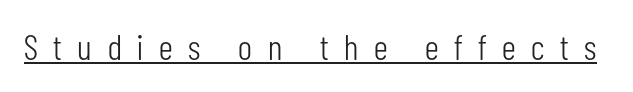
Q: Is the text bold? A: No.
Q: Is the text italic (slanted)? A: No, it is upright.
Q: Is the typeface a serif or a sans-serif typeface? A: Sans-serif.
Q: Is the text underlined? A: Yes.
Q: Is the spacing between letters normal or unusually wide? A: Unusually wide.
Q: Width (condensed, normal, or wide)? A: Condensed.
Q: Stroke contrast? A: Low.
Q: x-height? A: Medium.
Q: Monospaced? A: No.
